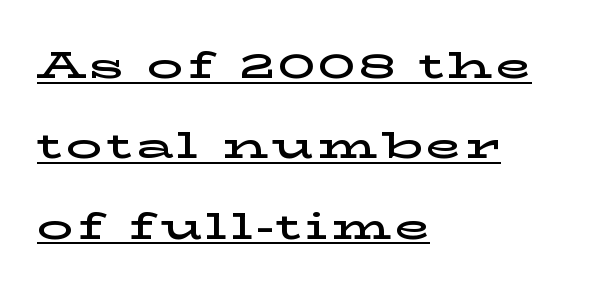
The face used here is proportionally spaced, like ordinary book or web type. The typesetter has applied underlining to the passage shown. In terms of letterform style, serifs are clearly present. Each new line begins a long way beneath the previous one. The passage is arranged the way most books set body copy — flush left. Ascenders rise straight up at ninety degrees.
